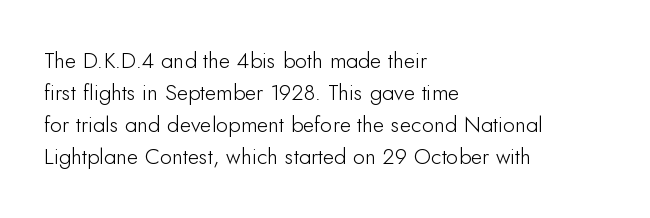
Q: Is the text italic (slanted)? A: No, it is upright.
Q: Is the text underlined? A: No.
Q: How is the paragraph aligned? A: Left-aligned.
Q: Is the spacing between letters normal or unusually wide? A: Normal.
Q: Is the spacing between lines tight, normal or loose? A: Normal.
